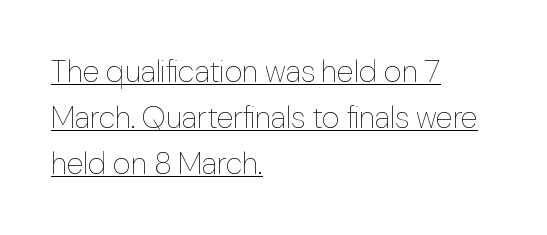
The image shows 31 px thin type, upright; set left-aligned, normal line spacing (1.48x), normal letter spacing, underlined; low stroke contrast and a medium x-height.
